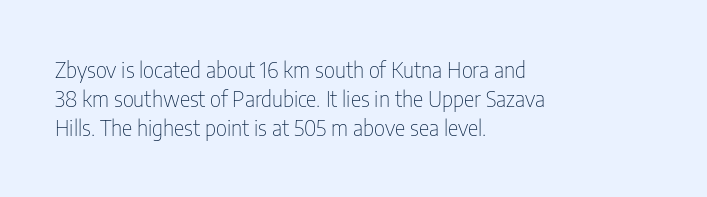
Q: Is the text bold? A: No.
Q: Is the text italic (slanted)? A: No, it is upright.
Q: Is the text underlined? A: No.
Q: How is the paragraph aligned? A: Left-aligned.
Q: Is the spacing between letters normal or unusually wide? A: Normal.
Q: Is the spacing between lines tight, normal or loose? A: Normal.
